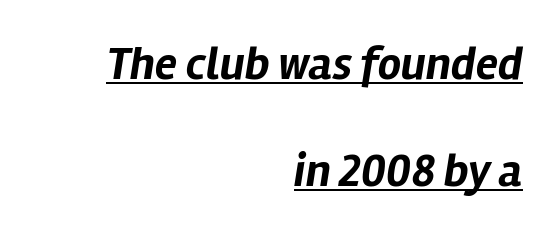
The image shows 46 px bold type, italic (leaning right); set right-aligned, loose line spacing (2.33x), normal letter spacing, underlined; low stroke contrast and a medium x-height.
